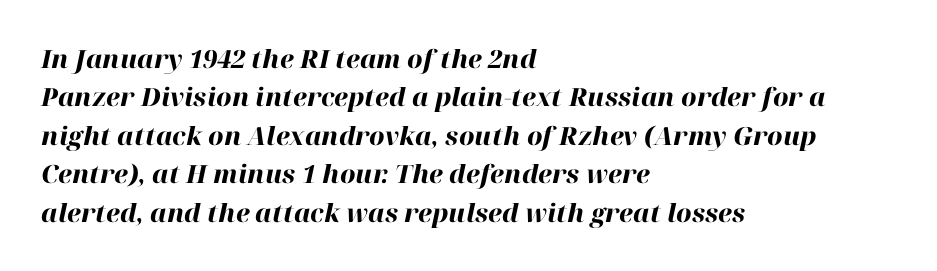
Rule under the text: the space is simply empty. Rows of type keep a routine distance in the vertical direction. Weight: bold. You can tell it's italic because the verticals aren't actually vertical. Nobody touched the tracking dial on this one. These lines stack with their left ends in a neat column.
